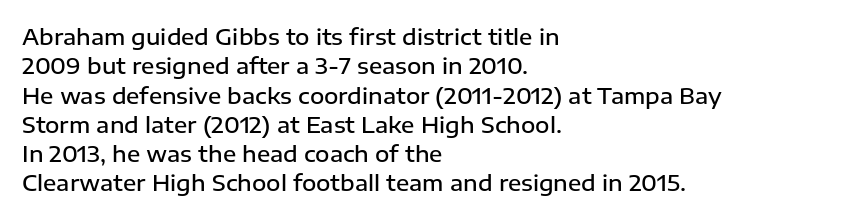
Q: Is the text bold? A: Semi-bold.
Q: Is the text italic (slanted)? A: No, it is upright.
Q: Is the text underlined? A: No.
Q: How is the paragraph aligned? A: Left-aligned.
Q: Is the spacing between letters normal or unusually wide? A: Normal.
Q: Is the spacing between lines tight, normal or loose? A: Normal.
